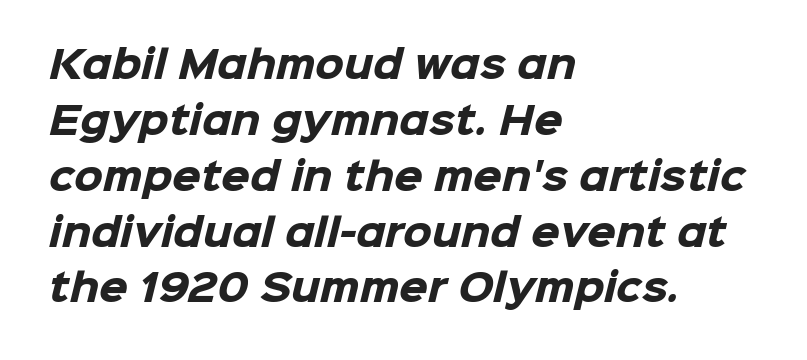
{"serif": "no", "bold": "yes", "weight": "heavy", "width": "normal", "stroke_contrast": "low", "x_height": "medium", "monospaced": "no", "underline": "no", "align": "left", "line_spacing": "normal", "line_spacing_ratio": 1.51, "letter_spacing": "normal", "letter_spacing_em": 0.0, "glyph_px": 37}
